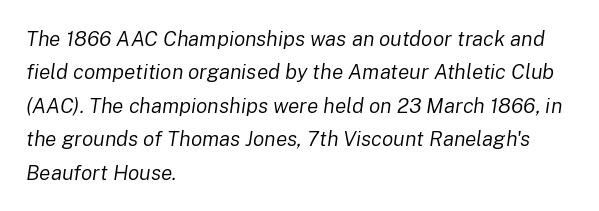
{"italic": "yes", "lean": "right", "slant_degrees": 8, "bold": "no", "underline": "no", "align": "left", "line_spacing": "normal", "line_spacing_ratio": 1.59, "letter_spacing": "normal", "letter_spacing_em": 0.0, "glyph_px": 21}
